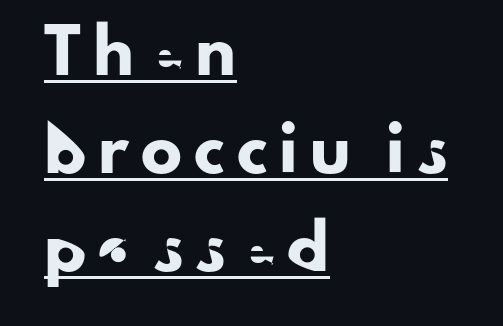
You could only call the tracking loose — the letters float apart. Caption: multi-line text, flush left, ragged right. Upright lettering throughout. This sample trades compactness for vertical openness between lines. Underlining? Definitely there. The face used here is a sans, in the tradition of grotesques and geometrics.
